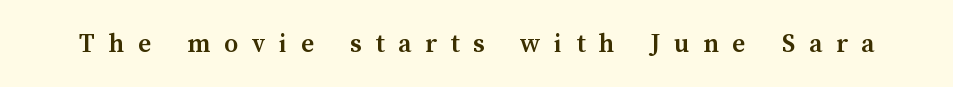
Think of a printed novel: that variable character pitch is what you see here. Anything drawn beneath the words? Only blank space. This is roman type, the default non-slanted kind. The type is letterspaced generously, with wide tracking. I'd describe the lettering as bold — thick and assertive.
